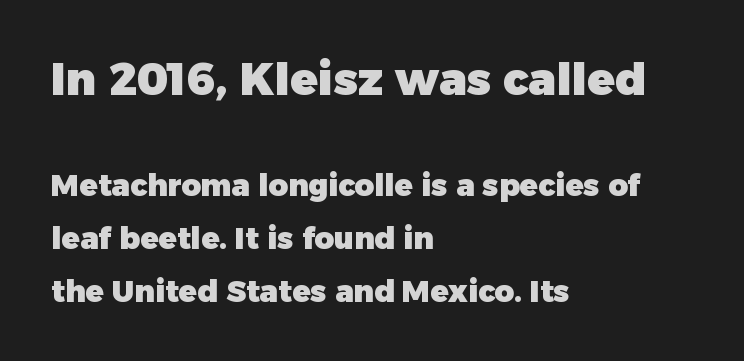
The image shows 45 px heavy sans-serif type, upright; set left-aligned, line spacing 1.76x, normal letter spacing, not underlined; the first (top) block is 1.5x larger; low stroke contrast and a medium x-height.
